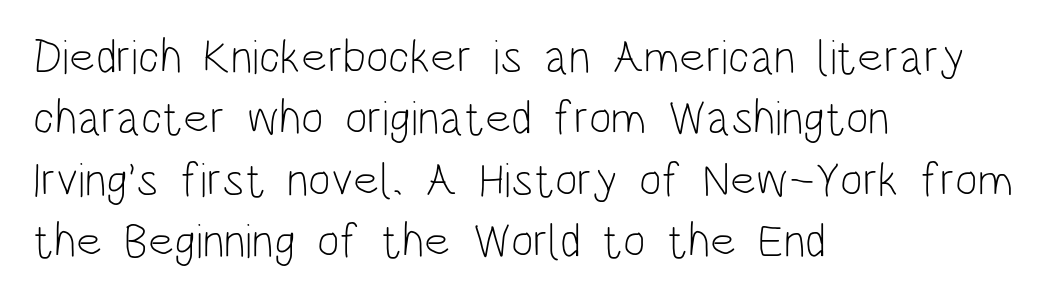
{"serif": "no", "italic": "no", "bold": "no", "weight": "light", "width": "condensed", "stroke_contrast": "low", "x_height": "large", "monospaced": "no", "underline": "no", "align": "left", "line_spacing": "normal", "line_spacing_ratio": 1.28, "letter_spacing": "normal", "letter_spacing_em": 0.0, "glyph_px": 48}
